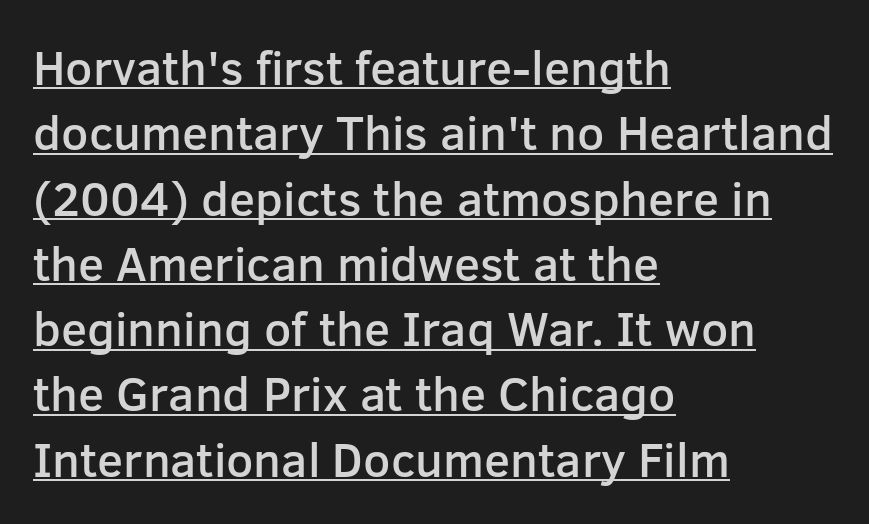
Q: Is the text bold? A: Semi-bold.
Q: Is the text italic (slanted)? A: No, it is upright.
Q: Is the typeface a serif or a sans-serif typeface? A: Sans-serif.
Q: Is the text underlined? A: Yes.
Q: How is the paragraph aligned? A: Left-aligned.
Q: Is the spacing between letters normal or unusually wide? A: Normal.
Q: Is the spacing between lines tight, normal or loose? A: Normal.
Q: Width (condensed, normal, or wide)? A: Normal.
Q: Stroke contrast? A: Low.
Q: x-height? A: Medium.
Q: Monospaced? A: No.
